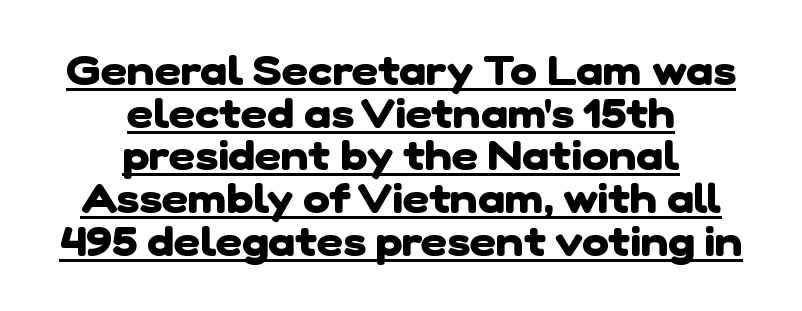
Q: Is the text bold? A: Yes.
Q: Is the typeface a serif or a sans-serif typeface? A: Sans-serif.
Q: Is the text underlined? A: Yes.
Q: How is the paragraph aligned? A: Centered.
Q: Is the spacing between letters normal or unusually wide? A: Normal.
Q: Is the spacing between lines tight, normal or loose? A: Tight.
Q: Width (condensed, normal, or wide)? A: Normal.
Q: Stroke contrast? A: Low.
Q: x-height? A: Medium.
Q: Monospaced? A: No.
